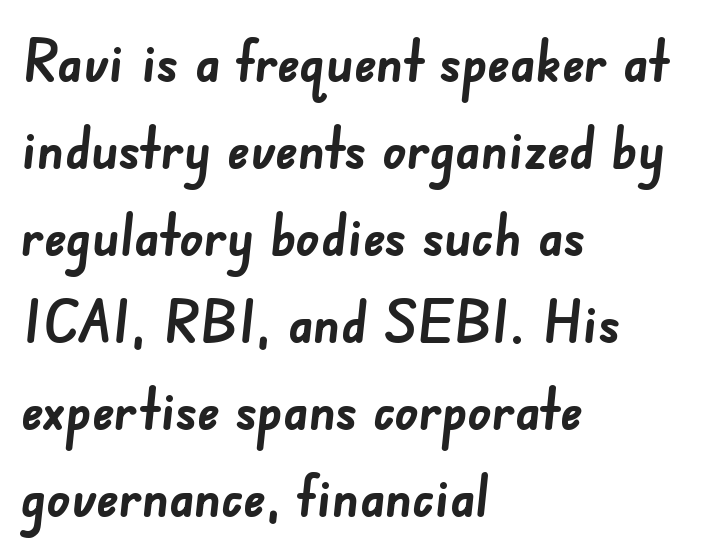
The strip under each line holds only bare page. Inter-character spacing is left at the font's built-in metrics. This block has exactly the height ordinary leading produces. Unlike a traditional serif, this face leaves its strokes unadorned.
